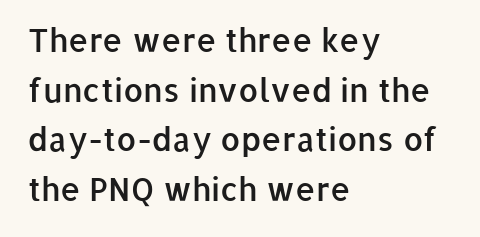
Q: Is the text bold? A: Semi-bold.
Q: Is the text italic (slanted)? A: No, it is upright.
Q: Is the typeface a serif or a sans-serif typeface? A: Sans-serif.
Q: Is the text underlined? A: No.
Q: How is the paragraph aligned? A: Left-aligned.
Q: Is the spacing between letters normal or unusually wide? A: Normal.
Q: Is the spacing between lines tight, normal or loose? A: Normal.
Q: Width (condensed, normal, or wide)? A: Normal.
Q: Stroke contrast? A: Low.
Q: x-height? A: Medium.
Q: Monospaced? A: No.
